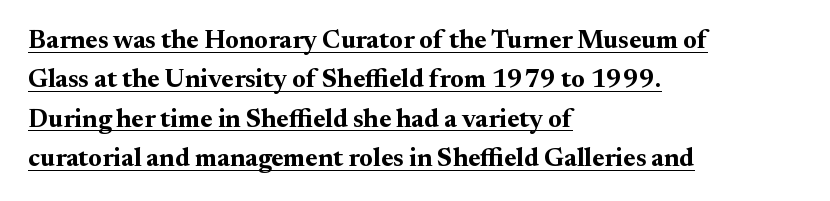
The rows are spaced the way most documents space them. In designer terms, the underline attribute is active on this setting. Pretty heavy lettering here — definitely bold. The passage is arranged the way most books set body copy — flush left. Observe the ordinary spacing: letters are neighbours, not strangers.
